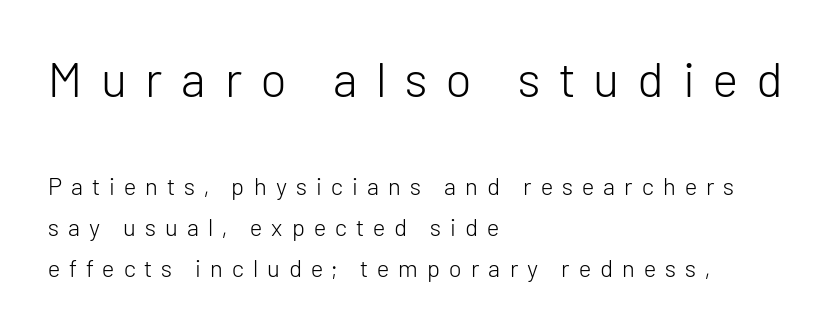
{"serif": "no", "italic": "no", "bold": "no", "weight": "light", "width": "normal", "stroke_contrast": "low", "x_height": "medium", "monospaced": "no", "underline": "no", "align": "left", "line_spacing_ratio": 1.71, "letter_spacing": "wide", "letter_spacing_em": 0.38, "larger_block": "first", "size_ratio": 2.04, "glyph_px": 49}
